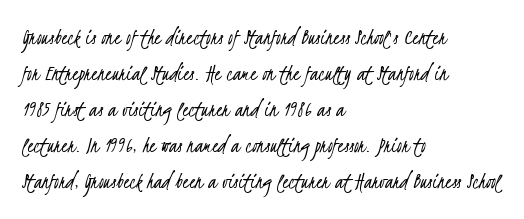
Q: Is the text bold? A: No.
Q: Is the text underlined? A: No.
Q: How is the paragraph aligned? A: Left-aligned.
Q: Is the spacing between letters normal or unusually wide? A: Normal.
Q: Is the spacing between lines tight, normal or loose? A: Normal.
